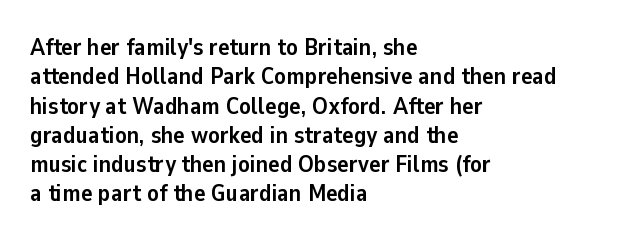
The image shows 24 px bold type, upright; set left-aligned, line spacing 1.22x, normal letter spacing, not underlined.
